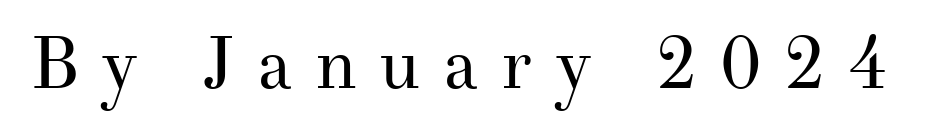
The image shows 74 px regular-weight serif type, upright; set unusually wide letter spacing (+0.3 em), not underlined; medium stroke contrast and a small x-height.
